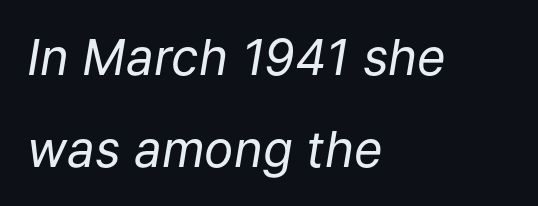
The image shows 49 px regular-weight type, italic (leaning right); set left-aligned, line spacing 1.87x, normal letter spacing, not underlined; low stroke contrast and a medium x-height.
